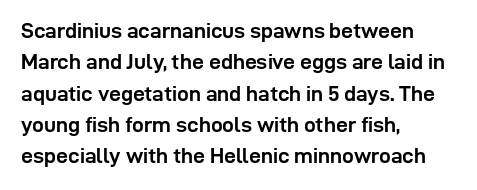
The passage shown is emphatically bold. The specimen reads as upright at a glance. Alignment: flush left. What stands out about the letter spacing? Nothing — it is the standard amount. The block of text has a typical density, with ordinary space between rows. The words here are not underlined.
